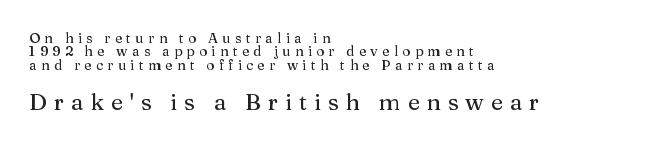
Top chunk: small. Bottom chunk: large. A classic flush-left, rag-right setting is used for this passage. Interline gaps are noticeably narrow in this sample. Designer's note — italics off, roman on. Is the letter spacing exaggerated? Yes — the characters are pushed far apart.
